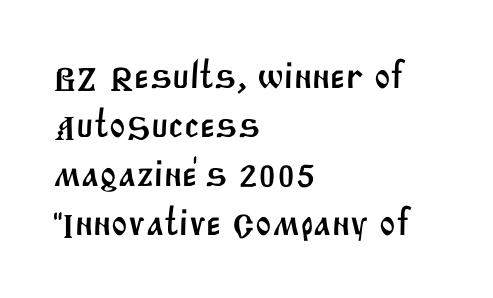
{"serif": "no", "width": "normal", "stroke_contrast": "medium", "x_height": "large", "monospaced": "no", "underline": "no", "align": "left", "line_spacing": "normal", "line_spacing_ratio": 1.26, "letter_spacing": "normal", "letter_spacing_em": 0.0, "glyph_px": 39}
